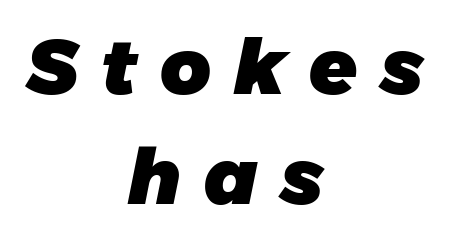
The image shows 78 px heavy sans-serif type; set centered, normal line spacing (1.41x), unusually wide letter spacing (+0.29 em), not underlined; low stroke contrast and a large x-height.
